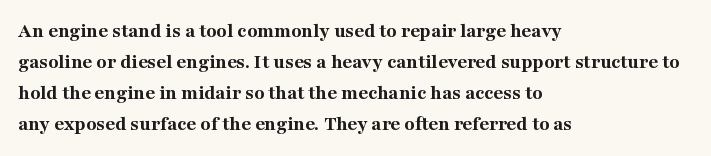
Q: Is the text bold? A: Yes.
Q: Is the text italic (slanted)? A: No, it is upright.
Q: Is the text underlined? A: No.
Q: How is the paragraph aligned? A: Left-aligned.
Q: Is the spacing between letters normal or unusually wide? A: Normal.
Q: Is the spacing between lines tight, normal or loose? A: Normal.
